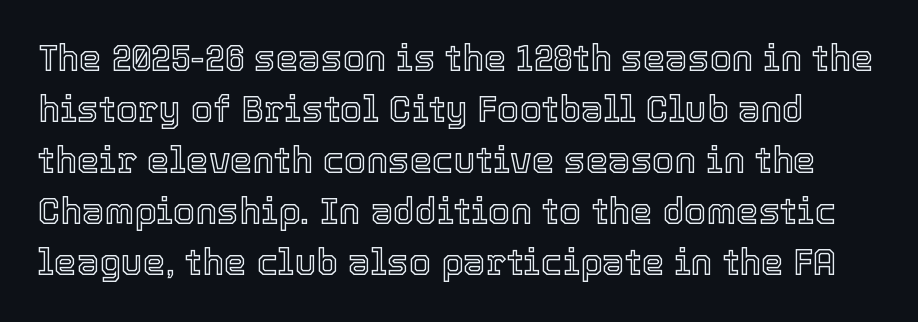
The image shows 36 px text type, upright; set normal line spacing (1.42x), normal letter spacing, not underlined; a medium x-height.
